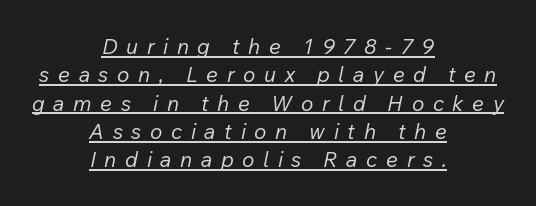
Q: Is the text bold? A: No.
Q: Is the text italic (slanted)? A: Yes, it leans right by about 12 degrees.
Q: Is the text underlined? A: Yes.
Q: How is the paragraph aligned? A: Centered.
Q: Is the spacing between letters normal or unusually wide? A: Unusually wide.
Q: Is the spacing between lines tight, normal or loose? A: Normal.
